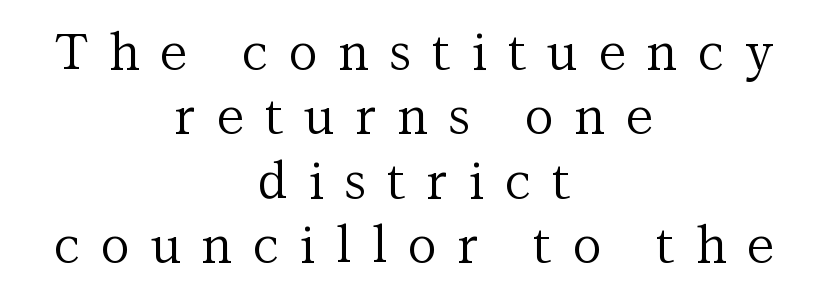
Q: Is the text bold? A: No.
Q: Is the text italic (slanted)? A: No, it is upright.
Q: Is the typeface a serif or a sans-serif typeface? A: Serif.
Q: Is the text underlined? A: No.
Q: How is the paragraph aligned? A: Centered.
Q: Is the spacing between letters normal or unusually wide? A: Unusually wide.
Q: Is the spacing between lines tight, normal or loose? A: Normal.
Q: Width (condensed, normal, or wide)? A: Normal.
Q: Stroke contrast? A: Medium.
Q: x-height? A: Medium.
Q: Monospaced? A: No.
